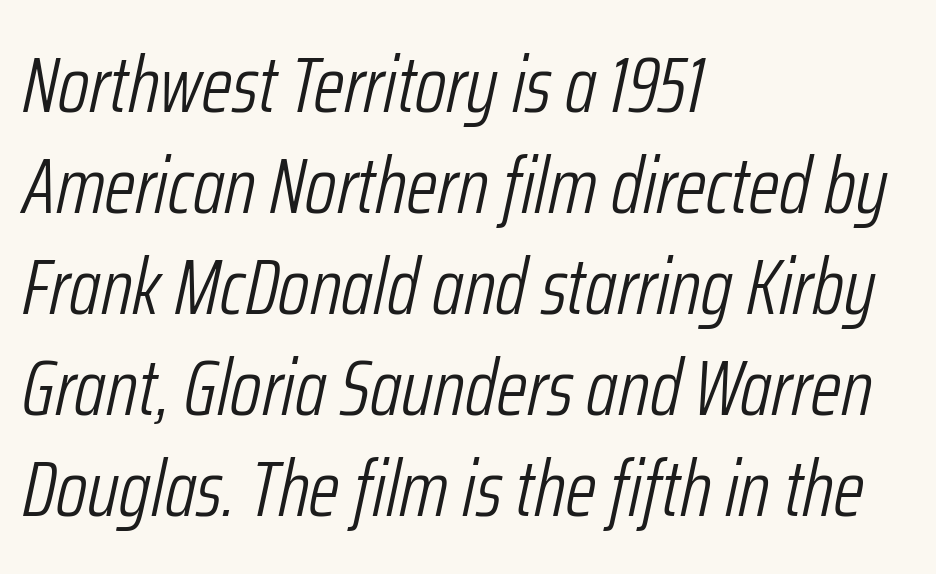
The image shows 79 px light, condensed type, italic (leaning right); set left-aligned, normal line spacing (1.28x), normal letter spacing, not underlined; low stroke contrast and a medium x-height.
